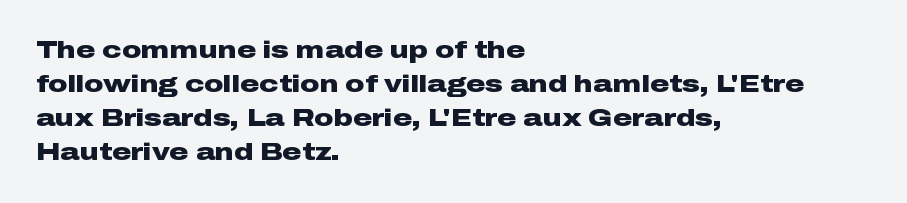
The image shows 24 px bold type, upright; set left-aligned, normal line spacing (1.42x), normal letter spacing, not underlined.
